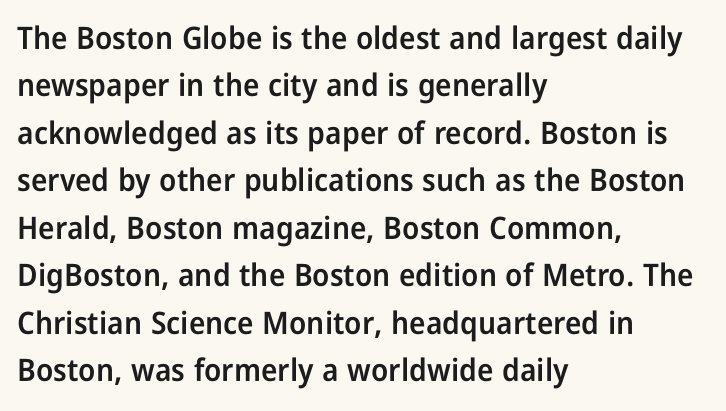
{"serif": "no", "italic": "no", "bold": "semi", "weight": "semibold", "width": "condensed", "stroke_contrast": "low", "x_height": "medium", "monospaced": "no", "underline": "no", "align": "left", "line_spacing": "normal", "line_spacing_ratio": 1.53, "letter_spacing": "normal", "letter_spacing_em": 0.0, "glyph_px": 31}
